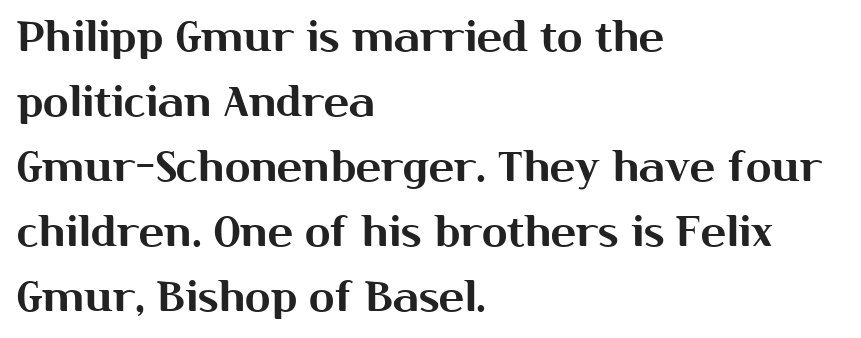
Q: Is the text italic (slanted)? A: No, it is upright.
Q: Is the typeface a serif or a sans-serif typeface? A: Sans-serif.
Q: Is the text underlined? A: No.
Q: How is the paragraph aligned? A: Left-aligned.
Q: Is the spacing between letters normal or unusually wide? A: Normal.
Q: Is the spacing between lines tight, normal or loose? A: Normal.
Q: Width (condensed, normal, or wide)? A: Normal.
Q: Stroke contrast? A: Medium.
Q: x-height? A: Medium.
Q: Monospaced? A: No.
